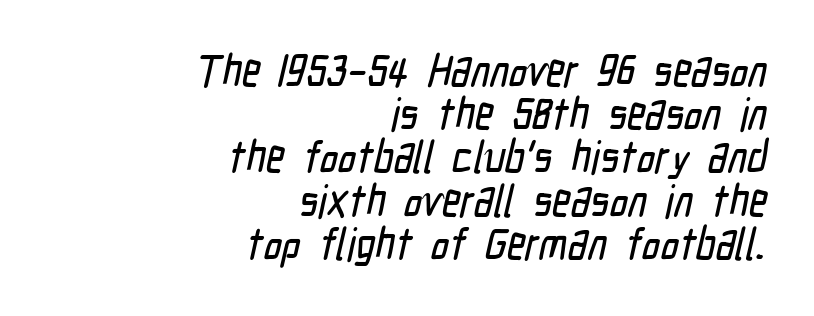
Q: Is the typeface a serif or a sans-serif typeface? A: Sans-serif.
Q: Is the text underlined? A: No.
Q: How is the paragraph aligned? A: Right-aligned.
Q: Is the spacing between letters normal or unusually wide? A: Normal.
Q: Is the spacing between lines tight, normal or loose? A: Tight.
Q: Width (condensed, normal, or wide)? A: Condensed.
Q: Stroke contrast? A: Low.
Q: x-height? A: Medium.
Q: Monospaced? A: No.
